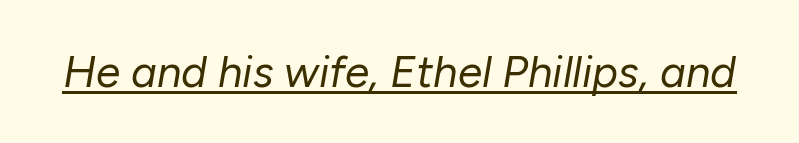
Q: Is the text bold? A: No.
Q: Is the text italic (slanted)? A: Yes, it leans right by about 10 degrees.
Q: Is the text underlined? A: Yes.
Q: Is the spacing between letters normal or unusually wide? A: Normal.
Q: Width (condensed, normal, or wide)? A: Normal.
Q: Stroke contrast? A: Low.
Q: x-height? A: Medium.
Q: Monospaced? A: No.
